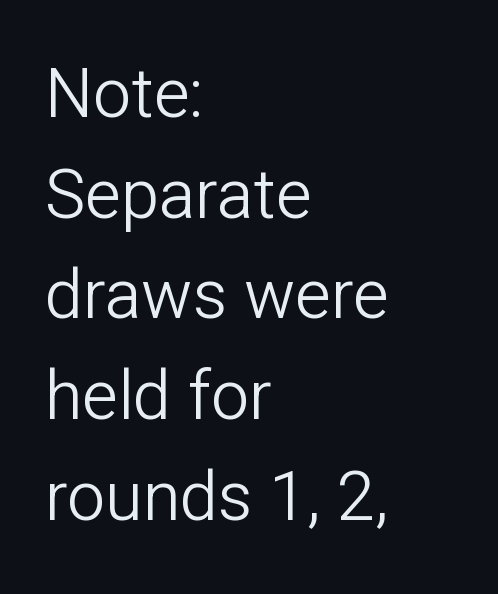
You could not count columns in this text — the font is proportionally spaced. A typesetter would call this zero additional tracking. Unlike italic type, these characters show no tilt at all. Each row of text sits above clean, open space. The passage shown is typeset with a sans-serif family.
